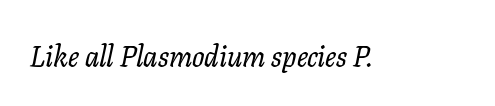
Q: Is the text italic (slanted)? A: Yes, it leans right by about 11 degrees.
Q: Is the typeface a serif or a sans-serif typeface? A: Serif.
Q: Is the text underlined? A: No.
Q: Is the spacing between letters normal or unusually wide? A: Normal.
Q: Width (condensed, normal, or wide)? A: Normal.
Q: Stroke contrast? A: Low.
Q: x-height? A: Medium.
Q: Monospaced? A: No.
